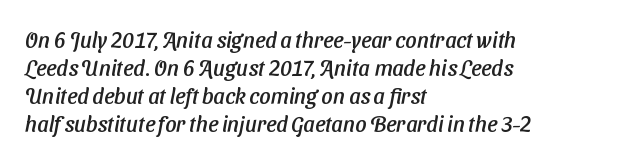
The image shows 22 px text type; set left-aligned, normal line spacing (1.27x), normal letter spacing, not underlined.
